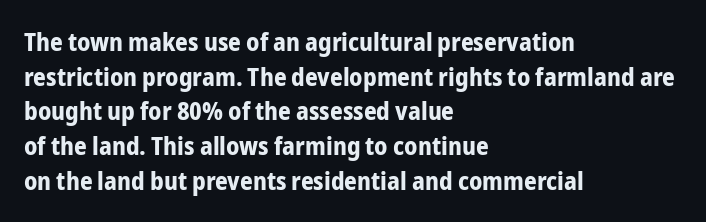
The image shows 25 px bold type, upright; set left-aligned, normal line spacing (1.39x), normal letter spacing, not underlined.
